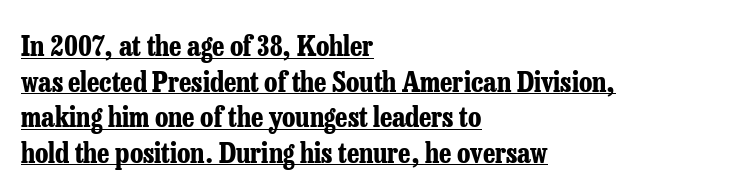
Every word sits above its own underline. Compared with typical paragraphs, the rows here are spaced about the same. A student would call this left alignment; a typographer would say flush left, rag right. The gaps between neighbouring characters are ordinary and unremarkable. Notice how the stems are strictly vertical — no italics here.
